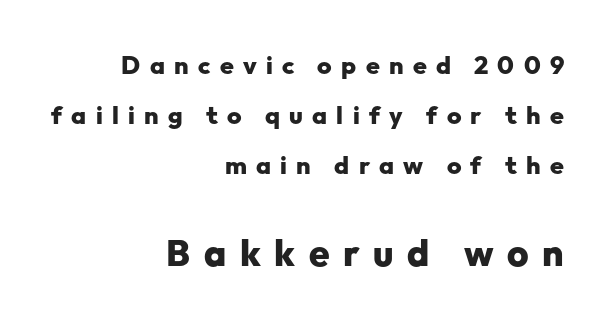
Think of a printed novel: that variable character pitch is what you see here. Between these two stacked blocks, the lower one wins on size. The ragged edge is on the left, which tells us the setting is flush right. Each word looks stretched out because of the extra space between its letters.
